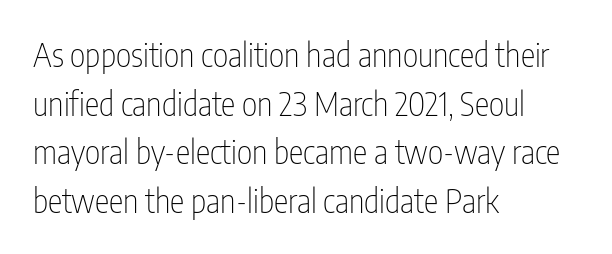
{"serif": "no", "italic": "no", "bold": "no", "weight": "thin", "width": "condensed", "stroke_contrast": "low", "x_height": "medium", "monospaced": "no", "underline": "no", "align": "left", "line_spacing": "normal", "line_spacing_ratio": 1.47, "letter_spacing": "normal", "letter_spacing_em": 0.0, "glyph_px": 33}
